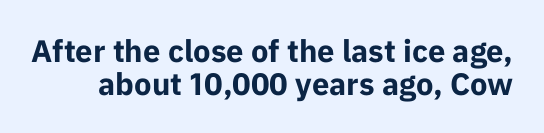
Are there feet on the stems? There aren't — it's a sans. In terms of posture, this sample is upright. Baseline-to-baseline distance is barely more than the letter height. These lines keep a tight, regular rhythm from letter to letter. Underline: absent.
